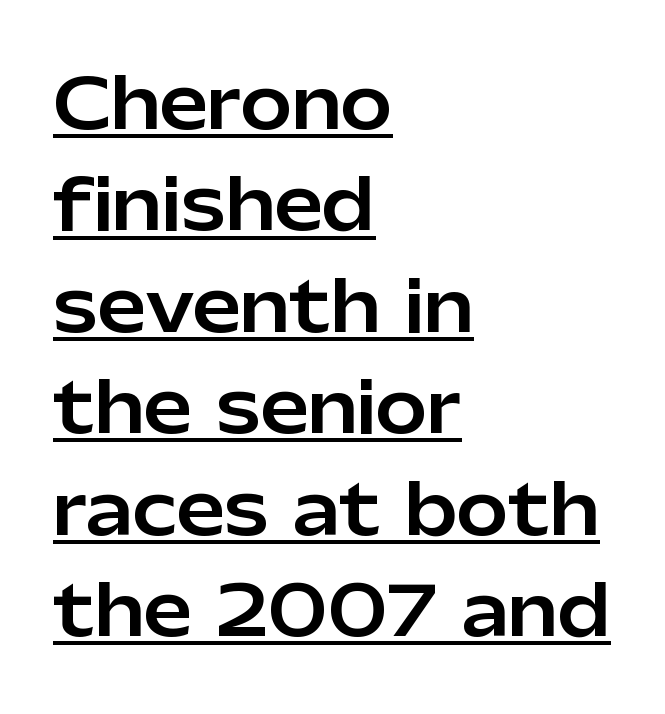
The image shows 69 px sans-serif type, upright; set left-aligned, normal line spacing (1.47x), normal letter spacing, underlined; low stroke contrast and a medium x-height.
